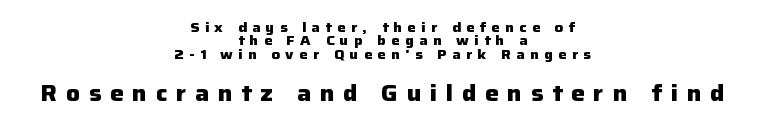
{"italic": "no", "bold": "yes", "underline": "no", "align": "center", "line_spacing": "tight", "line_spacing_ratio": 0.95, "letter_spacing": "wide", "letter_spacing_em": 0.38, "larger_block": "second", "size_ratio": 1.64, "glyph_px": 23}
